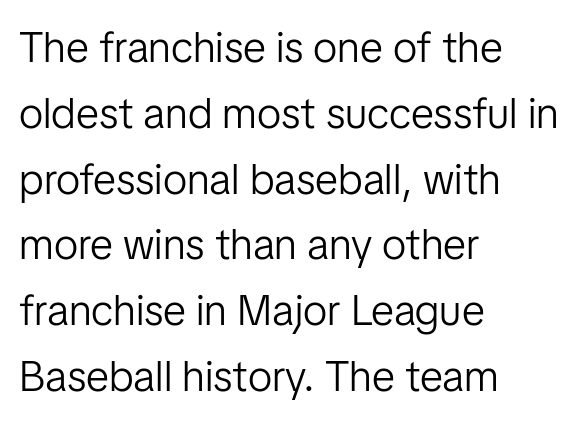
{"serif": "no", "italic": "no", "bold": "no", "weight": "light", "width": "normal", "stroke_contrast": "low", "x_height": "medium", "monospaced": "no", "underline": "no", "align": "left", "line_spacing": "normal", "line_spacing_ratio": 1.53, "letter_spacing": "normal", "letter_spacing_em": 0.0, "glyph_px": 43}
